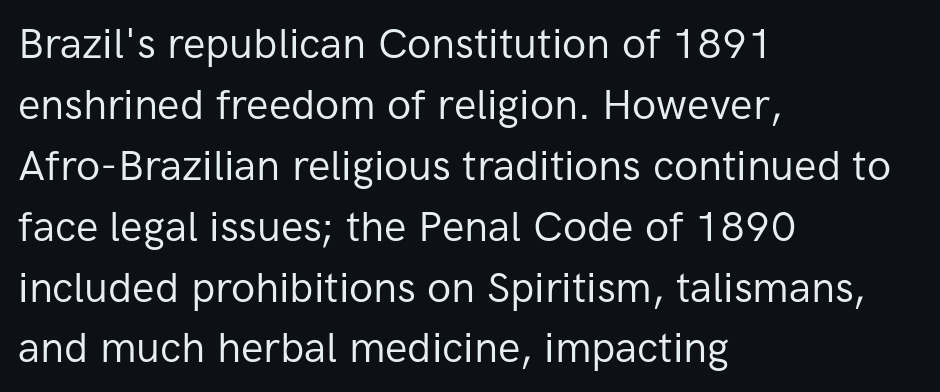
Q: Is the text bold? A: No.
Q: Is the text italic (slanted)? A: No, it is upright.
Q: Is the typeface a serif or a sans-serif typeface? A: Sans-serif.
Q: Is the text underlined? A: No.
Q: How is the paragraph aligned? A: Left-aligned.
Q: Is the spacing between letters normal or unusually wide? A: Normal.
Q: Is the spacing between lines tight, normal or loose? A: Normal.
Q: Width (condensed, normal, or wide)? A: Normal.
Q: Stroke contrast? A: Low.
Q: x-height? A: Medium.
Q: Monospaced? A: No.
